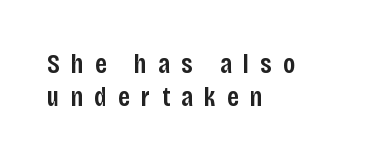
{"italic": "no", "bold": "semi", "underline": "no", "align": "left", "line_spacing_ratio": 1.21, "letter_spacing": "wide", "letter_spacing_em": 0.42, "glyph_px": 27}
